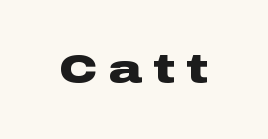
The passage shown is typed in a proportional face where columns would drift. Posture: straight, roman, zero tilt. Characters follow at a spacing far wider than the type designer built in. The characters display no serif detailing; their extremities are plain. Descenders hang freely into open space.
